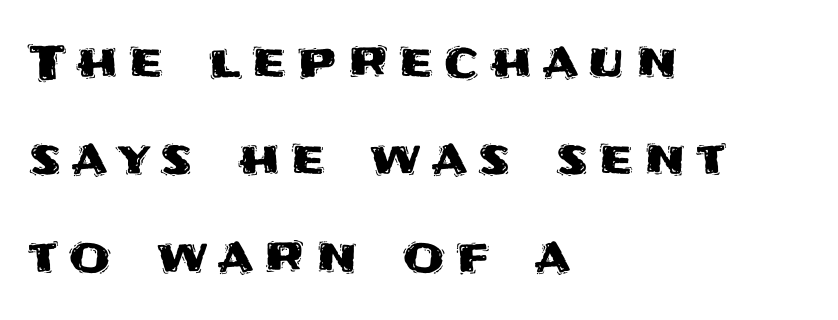
Vertical spacing — loose. The glyphs are unaccompanied by any horizontal stroke below them. Compared with typical body copy, the letter spacing here is much looser. This rendering uses left alignment, leaving the right contour irregular. It's the straight-up-and-down kind of type.
